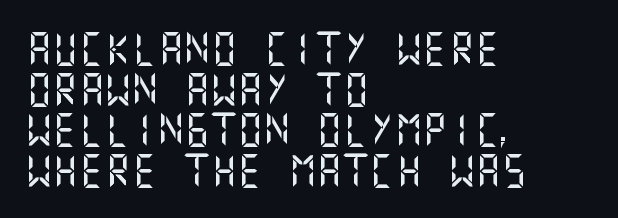
The image shows 33 px sans-serif type, upright; set left-aligned, line spacing 1.23x, normal letter spacing, not underlined; medium stroke contrast and a large x-height.
